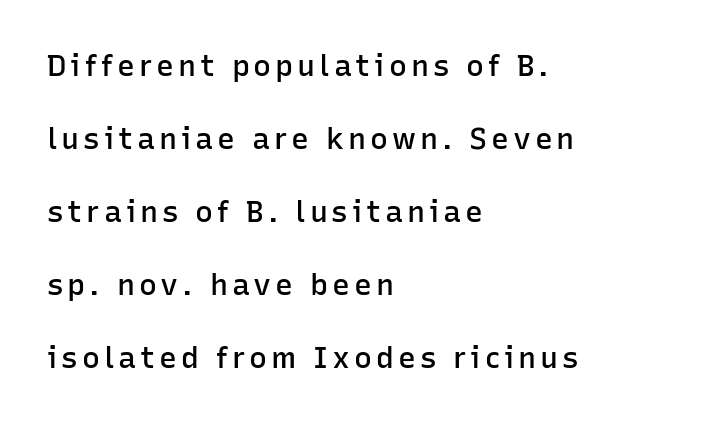
The image shows 30 px semibold sans-serif type, upright; set left-aligned, loose line spacing (2.43x), not underlined; low stroke contrast and a medium x-height.
